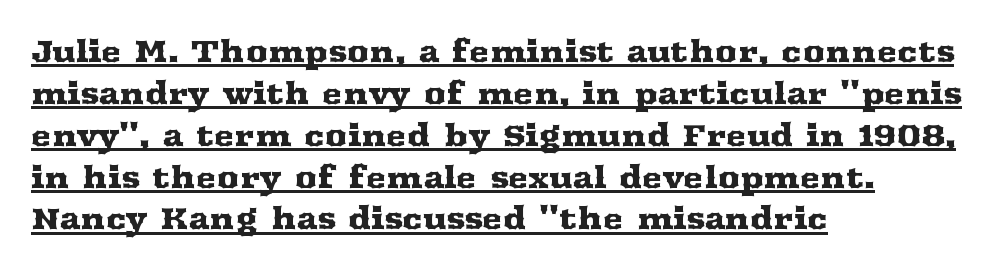
{"serif": "yes", "italic": "no", "width": "wide", "stroke_contrast": "medium", "x_height": "medium", "monospaced": "no", "underline": "yes", "align": "left", "line_spacing": "normal", "line_spacing_ratio": 1.35, "letter_spacing": "normal", "letter_spacing_em": 0.0, "glyph_px": 31}
